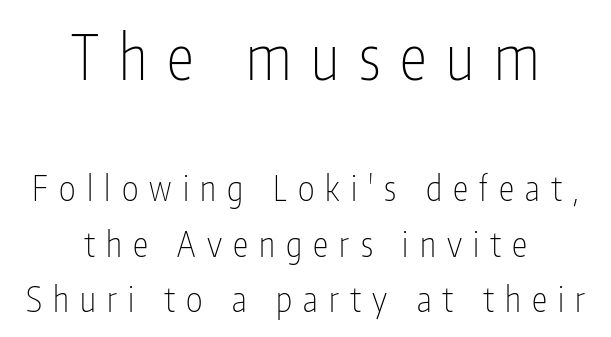
Q: Is the text bold? A: No.
Q: Is the text italic (slanted)? A: No, it is upright.
Q: Is the typeface a serif or a sans-serif typeface? A: Sans-serif.
Q: Is the text underlined? A: No.
Q: How is the paragraph aligned? A: Centered.
Q: Is the spacing between letters normal or unusually wide? A: Unusually wide.
Q: Is the spacing between lines tight, normal or loose? A: Normal.
Q: Which block of text is set in a larger size, the first (top) or the second (bottom)? A: The first (top) one.
Q: Width (condensed, normal, or wide)? A: Condensed.
Q: Stroke contrast? A: Low.
Q: x-height? A: Medium.
Q: Monospaced? A: No.
